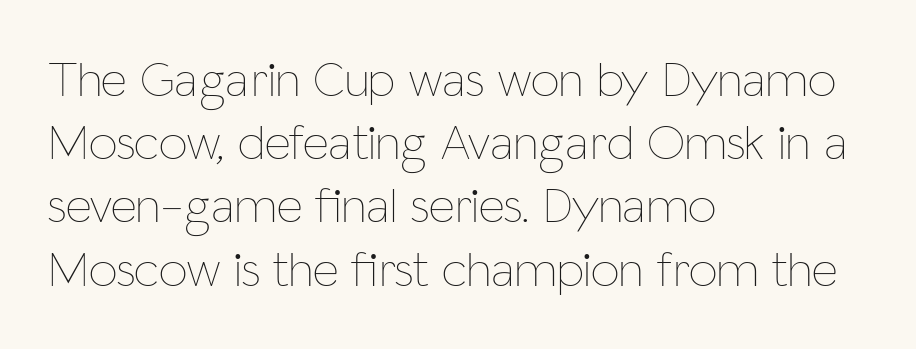
Q: Is the text bold? A: No.
Q: Is the text italic (slanted)? A: No, it is upright.
Q: Is the text underlined? A: No.
Q: How is the paragraph aligned? A: Left-aligned.
Q: Is the spacing between letters normal or unusually wide? A: Normal.
Q: Width (condensed, normal, or wide)? A: Condensed.
Q: Stroke contrast? A: Low.
Q: x-height? A: Medium.
Q: Monospaced? A: No.
